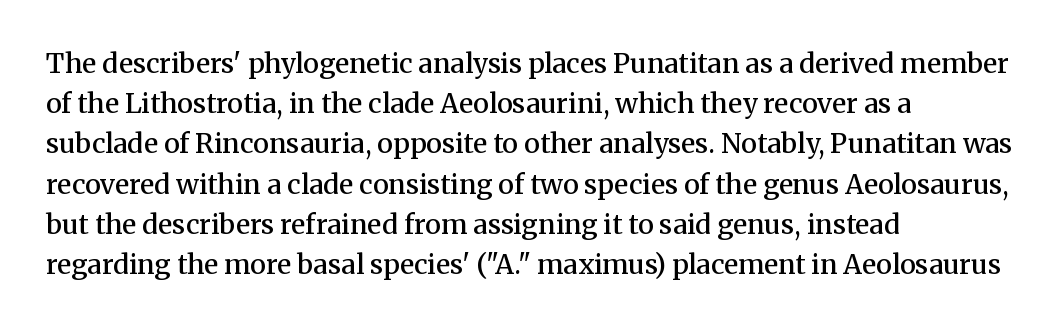
Q: Is the text bold? A: Semi-bold.
Q: Is the text italic (slanted)? A: No, it is upright.
Q: Is the text underlined? A: No.
Q: How is the paragraph aligned? A: Left-aligned.
Q: Is the spacing between letters normal or unusually wide? A: Normal.
Q: Is the spacing between lines tight, normal or loose? A: Normal.
